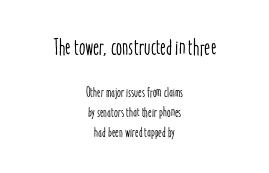
The image shows 23 px text type, upright; set centered, normal line spacing (1.43x), normal letter spacing, not underlined; the first (top) block is 1.64x larger.
